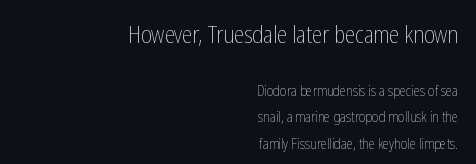
{"italic": "no", "bold": "no", "underline": "no", "align": "right", "line_spacing": "loose", "line_spacing_ratio": 1.92, "letter_spacing": "normal", "letter_spacing_em": 0.0, "larger_block": "first", "size_ratio": 1.64, "glyph_px": 23}
